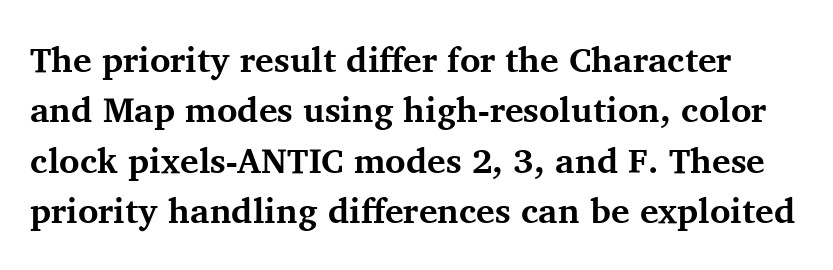
Here the designer chose a conventional face with non-uniform glyph widths. The lines sit at an ordinary, default distance from one another. Lines of text with bare space underneath. Upright lettering throughout.
